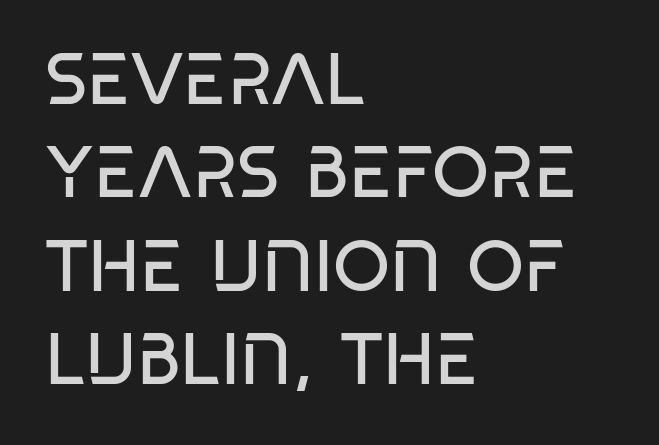
No extra ink here — the face is not bold. This sample is left-justified, so line endings fall wherever the words run out. Regarding serifs, this sample does without them. The passage shown stacks its lines at a standard gap. Note the varied advance widths — an 'i' is clearly narrower than an 'm'.
